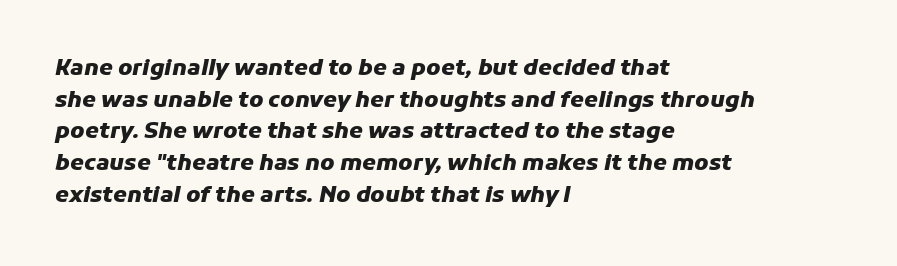
The characters look thick and weighty, a clear bold. Line starts are locked; line ends wander. Standard letterfit; no display-style spreading of the glyphs. The lettering tilts uniformly, giving the passage an italic look. Honestly, there is no underline to notice here at all. These lines sit exactly where default settings would place them.
